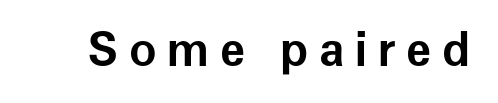
Q: Is the text bold? A: Yes.
Q: Is the text italic (slanted)? A: No, it is upright.
Q: Is the typeface a serif or a sans-serif typeface? A: Sans-serif.
Q: Is the text underlined? A: No.
Q: Is the spacing between letters normal or unusually wide? A: Unusually wide.
Q: Width (condensed, normal, or wide)? A: Normal.
Q: Stroke contrast? A: Low.
Q: x-height? A: Medium.
Q: Monospaced? A: No.
